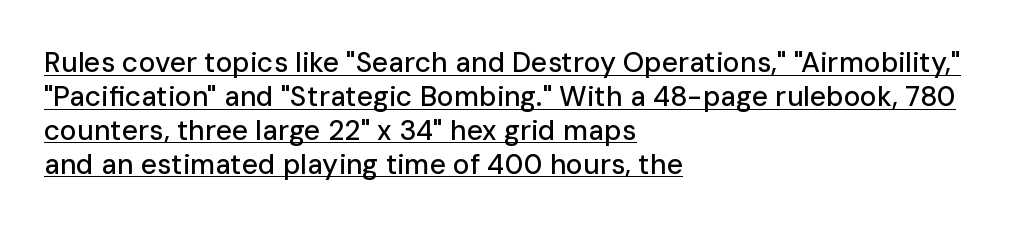
Leftover space on each line is placed entirely after the last word. The type sits square on the baseline with zero lean. The passage shown is underscored from start to finish. Proportional: the letters do not fall into vertical columns.
